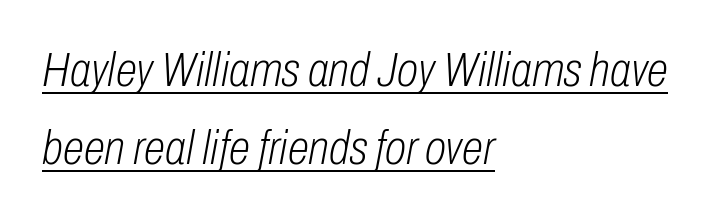
{"italic": "yes", "lean": "right", "slant_degrees": 10, "bold": "no", "weight": "light", "width": "condensed", "stroke_contrast": "low", "x_height": "medium", "monospaced": "no", "underline": "yes", "align": "left", "line_spacing": "normal", "line_spacing_ratio": 1.59, "letter_spacing": "normal", "letter_spacing_em": 0.0, "glyph_px": 49}
